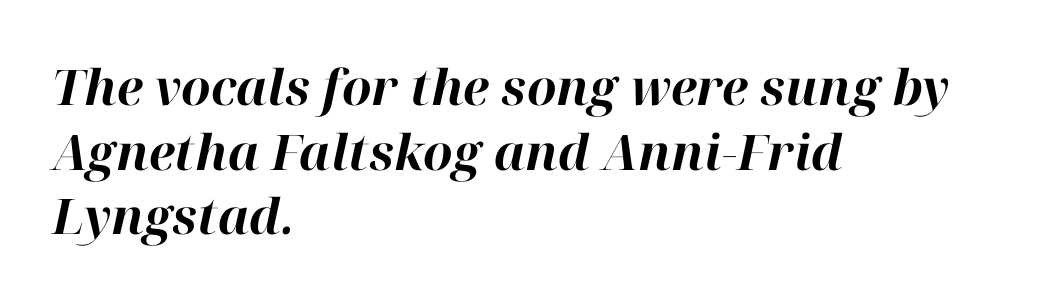
The image shows 49 px bold type, italic (leaning right); set left-aligned, normal line spacing (1.32x), normal letter spacing, not underlined; high stroke contrast and a medium x-height.
